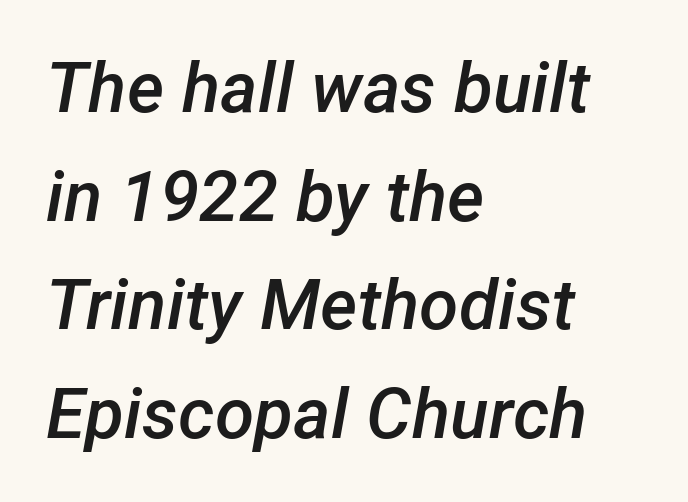
If you measured baseline to baseline, you'd find a middling distance. Students, this is semibold: more ink than regular, less than bold. The space directly below the letters is spotless. Alignment: flush left. The gaps between neighbouring characters are ordinary and unremarkable. You could not count columns in this text — the font is proportionally spaced.
